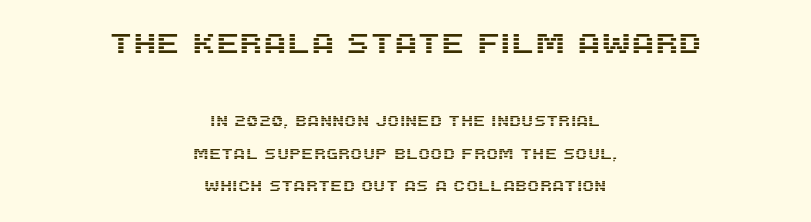
Q: Is the text italic (slanted)? A: No, it is upright.
Q: Is the text underlined? A: No.
Q: How is the paragraph aligned? A: Centered.
Q: Is the spacing between letters normal or unusually wide? A: Normal.
Q: Is the spacing between lines tight, normal or loose? A: Loose.
Q: Which block of text is set in a larger size, the first (top) or the second (bottom)? A: The first (top) one.
